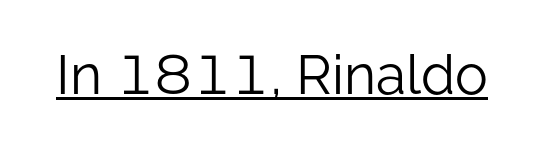
Q: Is the text bold? A: No.
Q: Is the text italic (slanted)? A: No, it is upright.
Q: Is the typeface a serif or a sans-serif typeface? A: Sans-serif.
Q: Is the text underlined? A: Yes.
Q: Is the spacing between letters normal or unusually wide? A: Normal.
Q: Width (condensed, normal, or wide)? A: Normal.
Q: Stroke contrast? A: Low.
Q: x-height? A: Medium.
Q: Monospaced? A: No.
